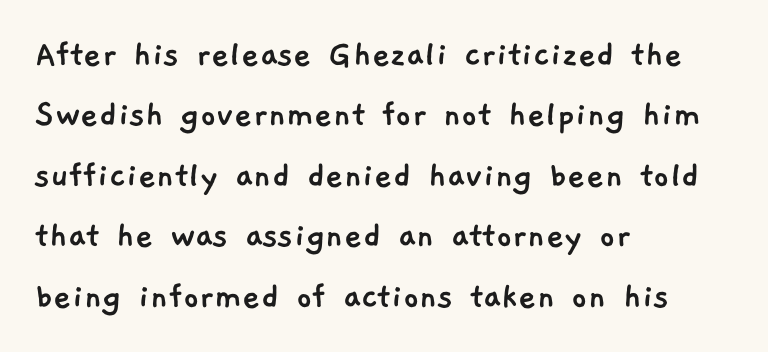
{"serif": "no", "width": "normal", "stroke_contrast": "low", "x_height": "medium", "monospaced": "no", "underline": "no", "align": "left", "line_spacing": "normal", "line_spacing_ratio": 1.55, "letter_spacing": "normal", "letter_spacing_em": 0.0, "glyph_px": 39}
